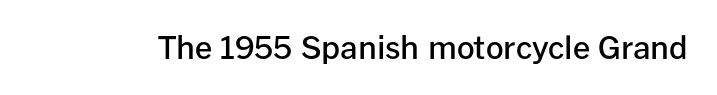
The image shows 31 px semibold sans-serif type, upright; set normal letter spacing, not underlined; low stroke contrast and a medium x-height.
